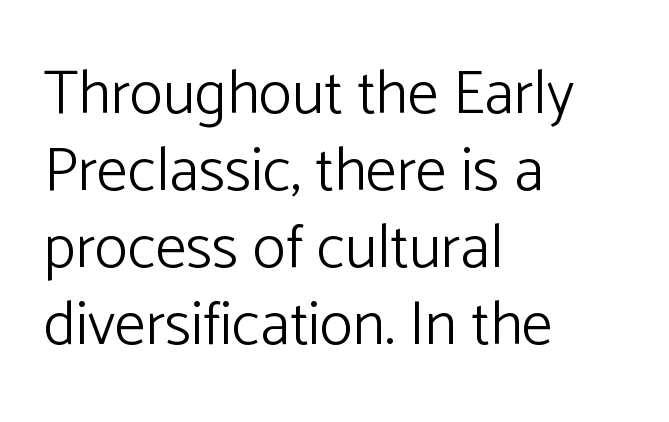
Q: Is the text bold? A: No.
Q: Is the text italic (slanted)? A: No, it is upright.
Q: Is the typeface a serif or a sans-serif typeface? A: Sans-serif.
Q: Is the text underlined? A: No.
Q: How is the paragraph aligned? A: Left-aligned.
Q: Is the spacing between letters normal or unusually wide? A: Normal.
Q: Width (condensed, normal, or wide)? A: Normal.
Q: Stroke contrast? A: Low.
Q: x-height? A: Medium.
Q: Monospaced? A: No.
